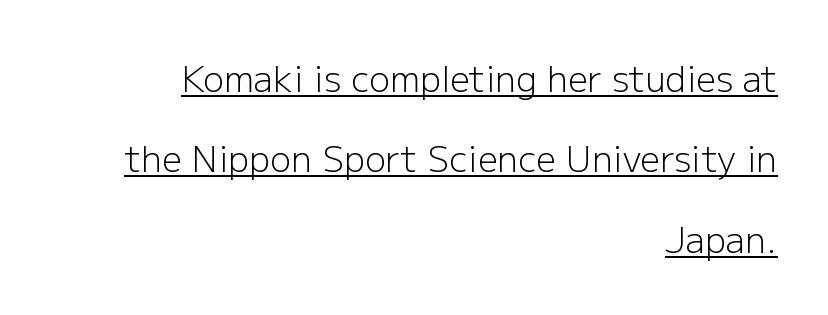
Horizontal bands of white between lines are thick stripes. Quick note: underline on. Look at the tracking — it's just the regular setting, nothing added. A flush-right, rag-left setting is used for this passage. The typography opts for an upright posture over an oblique one.
